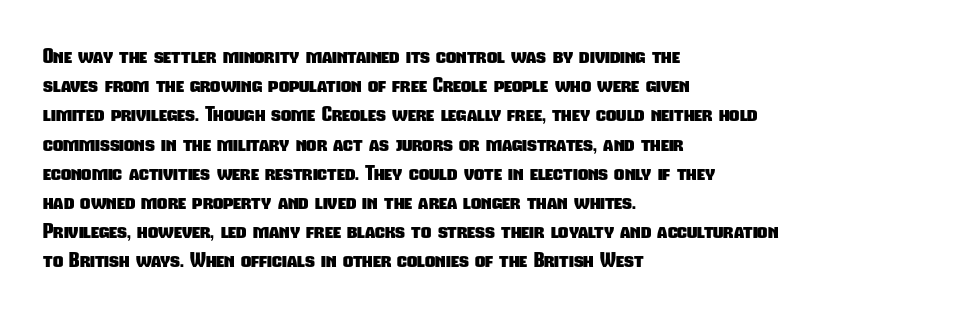
The sample has been set heavy, in full bold. Glyph-to-glyph distance matches everyday printed text. The rows are spaced the way most documents space them. The zone under the glyphs is completely vacant. Every row of glyphs begins at an identical x-position on the left.
